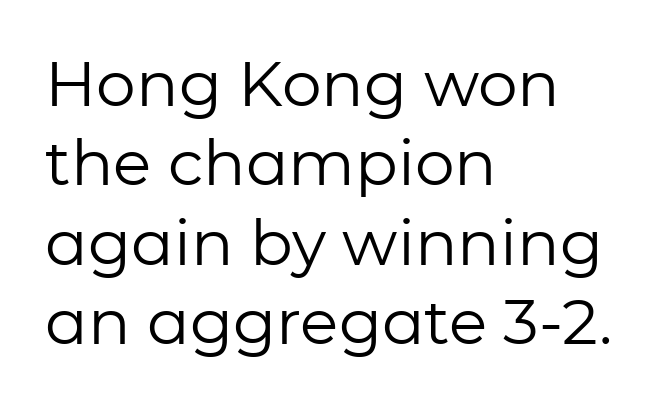
The image shows 63 px regular-weight sans-serif type, upright; set left-aligned, normal line spacing (1.26x), normal letter spacing, not underlined; low stroke contrast and a medium x-height.
